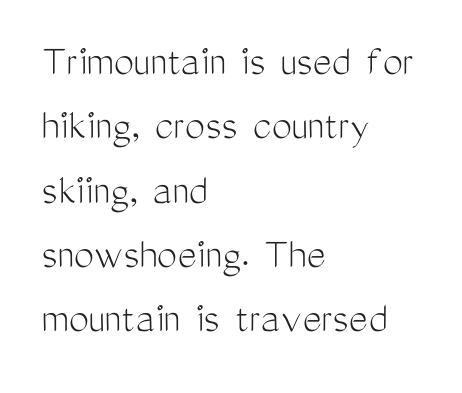
The characters are drawn with everyday or finer stroke widths. Each word holds together tightly as a unit, with standard inter-letter gaps. Do the letters lean? They stand straight. The area under the type is left untouched.
